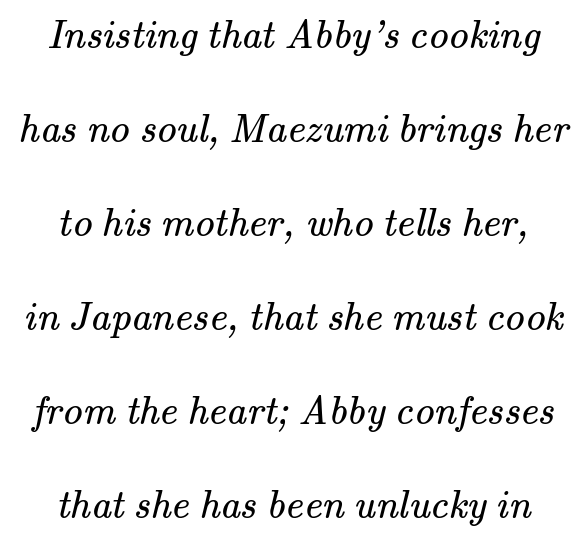
The image shows 40 px regular-weight serif type; set loose line spacing (2.35x), normal letter spacing, not underlined; medium stroke contrast and a small x-height.
